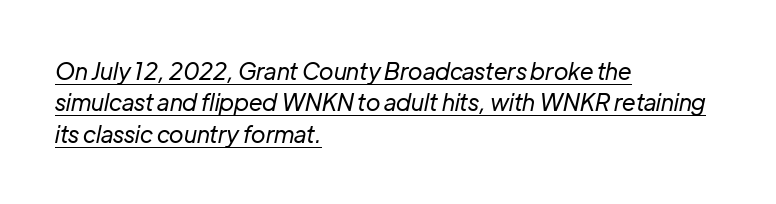
{"italic": "yes", "lean": "right", "slant_degrees": 12, "bold": "no", "underline": "yes", "align": "left", "line_spacing": "normal", "line_spacing_ratio": 1.36, "letter_spacing": "normal", "letter_spacing_em": 0.0, "glyph_px": 23}
